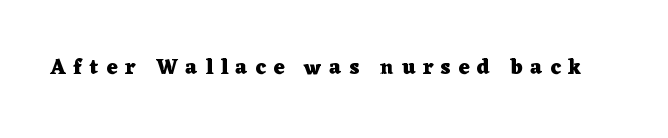
Type without underlining. Do the letters lean? They stand straight. Letter spacing: wide. This is heavy type, rendered in bold.
